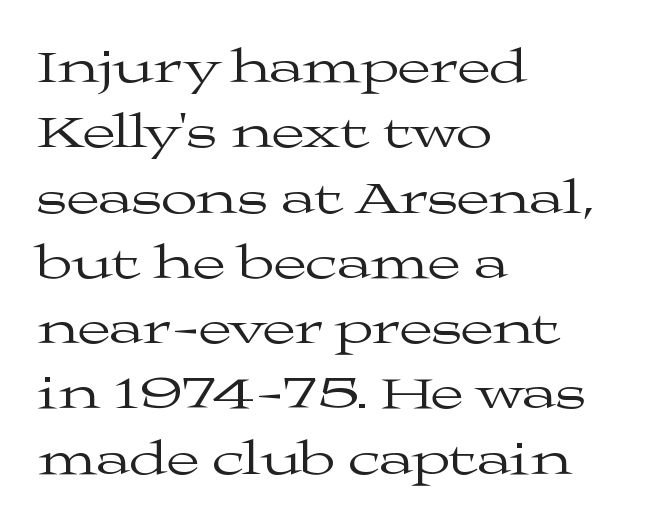
{"serif": "yes", "italic": "no", "bold": "no", "weight": "regular", "width": "wide", "stroke_contrast": "medium", "x_height": "medium", "monospaced": "no", "underline": "no", "align": "left", "line_spacing": "normal", "line_spacing_ratio": 1.36, "letter_spacing": "normal", "letter_spacing_em": 0.0, "glyph_px": 48}
